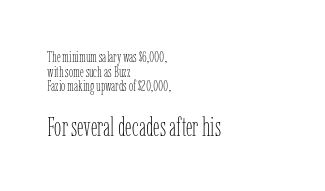
Ordinary non-slanted type is in use. Type without underlining. These lines huddle together more closely than default settings would place them. This layout puts the modest block above and the oversized block below. The compositor pushed each line to the left boundary.
